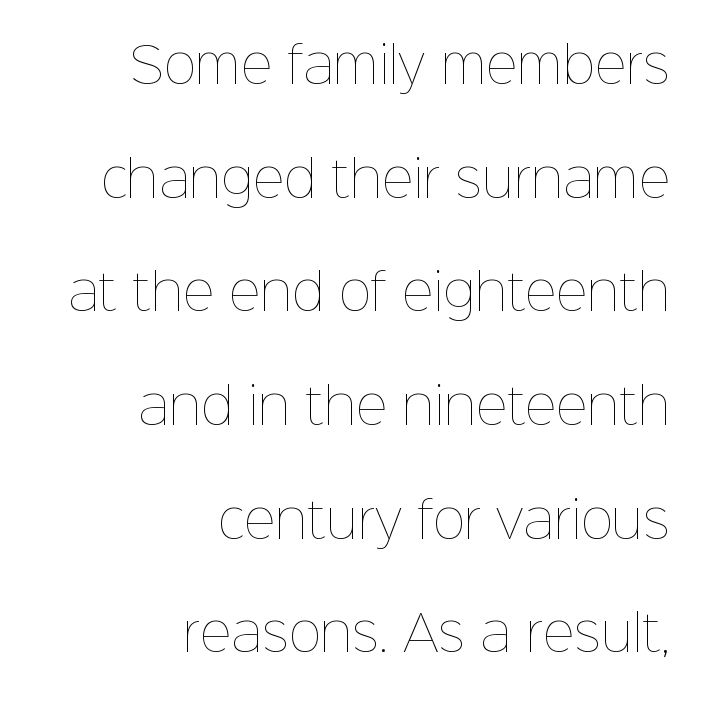
Q: Is the text bold? A: No.
Q: Is the text italic (slanted)? A: No, it is upright.
Q: Is the text underlined? A: No.
Q: How is the paragraph aligned? A: Right-aligned.
Q: Is the spacing between letters normal or unusually wide? A: Normal.
Q: Is the spacing between lines tight, normal or loose? A: Loose.
Q: Width (condensed, normal, or wide)? A: Normal.
Q: Stroke contrast? A: Low.
Q: x-height? A: Medium.
Q: Monospaced? A: No.
